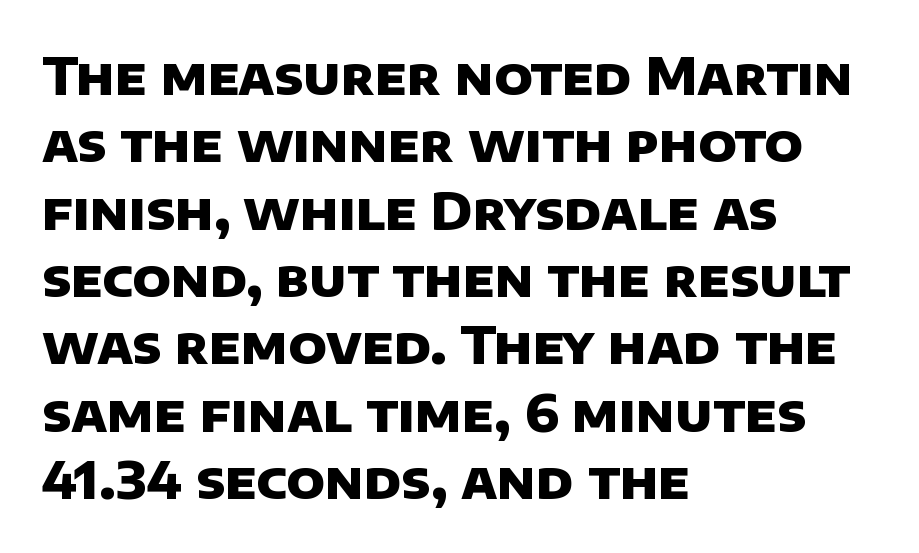
The image shows 51 px heavy sans-serif type; set left-aligned, normal line spacing (1.32x), normal letter spacing, not underlined; low stroke contrast and a large x-height.
